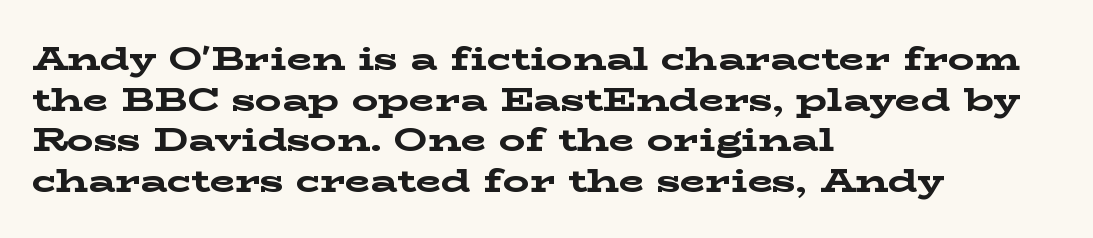
{"serif": "yes", "italic": "no", "bold": "yes", "weight": "bold", "width": "wide", "stroke_contrast": "low", "x_height": "medium", "monospaced": "no", "underline": "no", "align": "left", "line_spacing_ratio": 1.23, "letter_spacing": "normal", "letter_spacing_em": 0.0, "glyph_px": 33}
